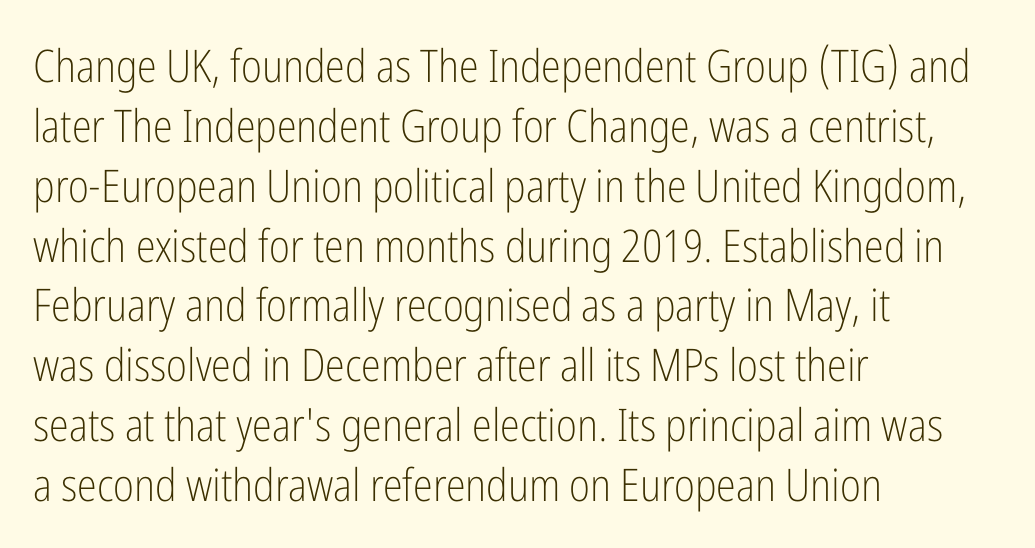
{"serif": "no", "italic": "no", "bold": "no", "weight": "light", "width": "condensed", "stroke_contrast": "low", "x_height": "medium", "monospaced": "no", "underline": "no", "align": "left", "line_spacing": "normal", "line_spacing_ratio": 1.33, "letter_spacing": "normal", "letter_spacing_em": 0.0, "glyph_px": 45}
